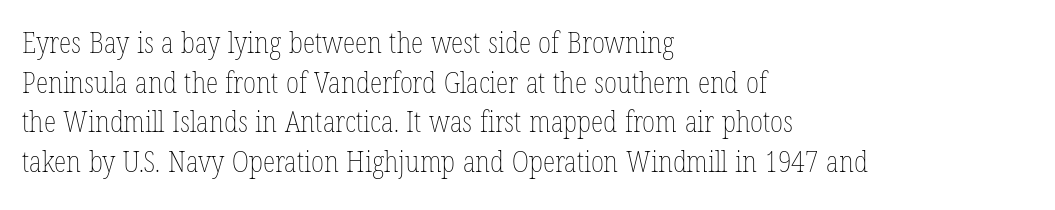
The image shows 29 px thin, condensed type, upright; set left-aligned, normal line spacing (1.37x), normal letter spacing, not underlined; low stroke contrast and a medium x-height.
